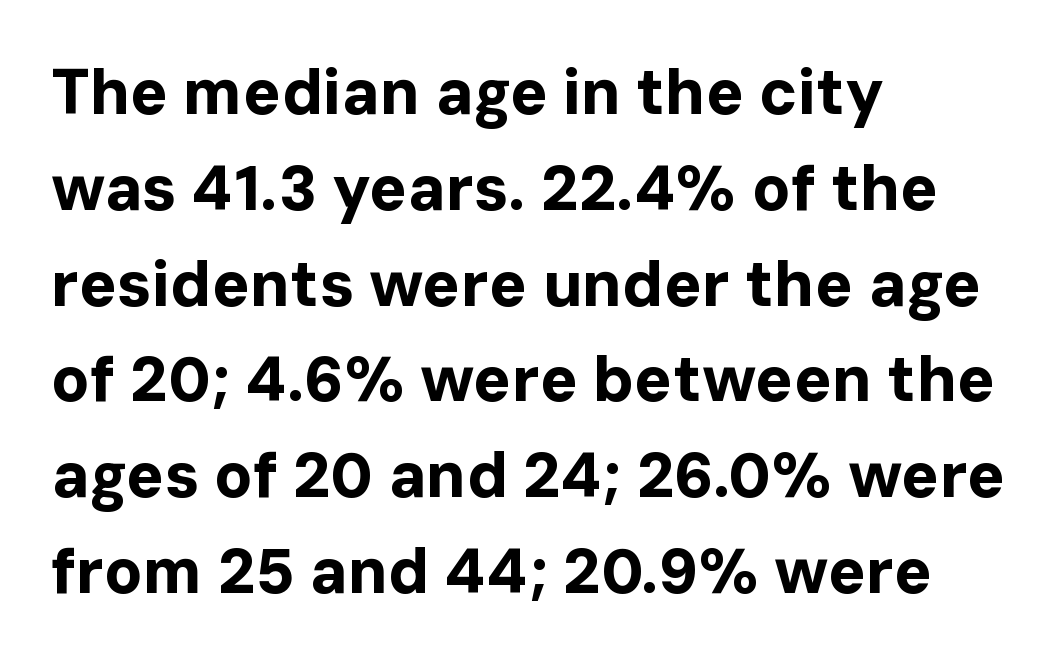
The image shows 63 px bold sans-serif type, upright; set left-aligned, normal line spacing (1.52x), normal letter spacing, not underlined; low stroke contrast and a medium x-height.
